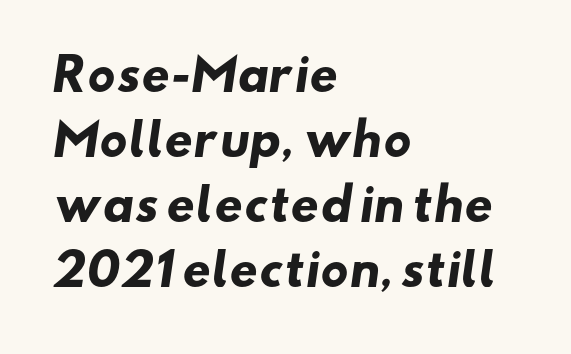
The image shows 44 px heavy, wide sans-serif type; set left-aligned, normal line spacing (1.48x), normal letter spacing, not underlined; low stroke contrast and a small x-height.
